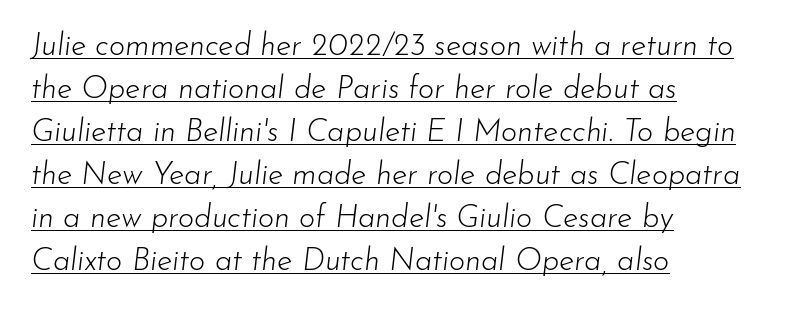
Honestly, the row spacing looks completely unremarkable. The typesetting does not lean heavy: it is not bold. The specimen reads as italic at a glance. The face used here is proportionally spaced, like ordinary book or web type.
